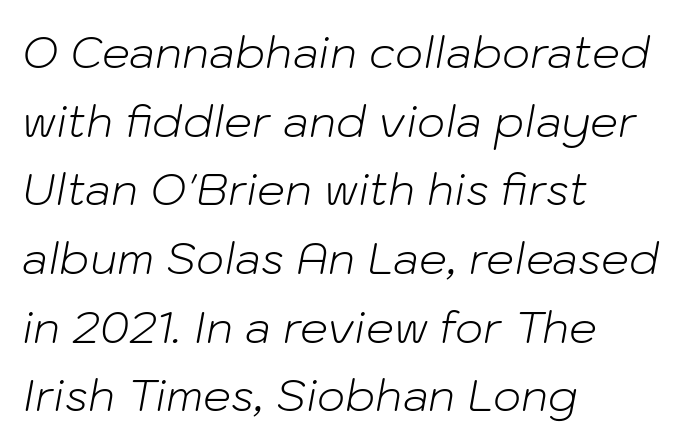
The image shows 44 px light type, italic (leaning right); set left-aligned, normal line spacing (1.56x), normal letter spacing, not underlined; low stroke contrast and a medium x-height.
